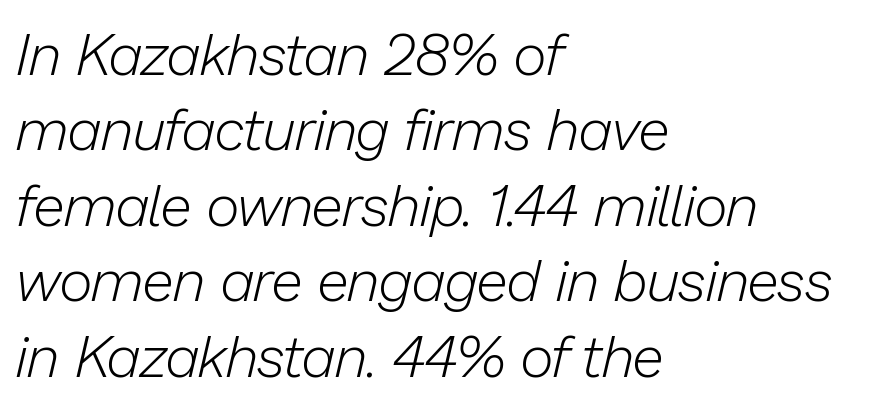
The image shows 58 px light type, italic (leaning right); set left-aligned, normal line spacing (1.3x), normal letter spacing, not underlined; low stroke contrast and a medium x-height.
